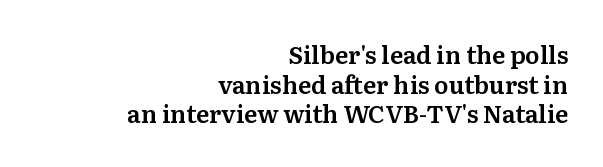
The image shows 24 px text type, upright; set right-aligned, line spacing 1.23x, normal letter spacing, not underlined.
